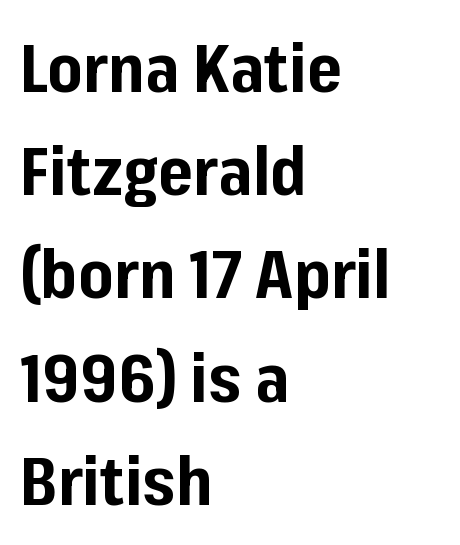
{"serif": "no", "italic": "no", "bold": "yes", "weight": "bold", "width": "normal", "stroke_contrast": "low", "x_height": "medium", "monospaced": "no", "underline": "no", "align": "left", "line_spacing": "normal", "line_spacing_ratio": 1.54, "letter_spacing": "normal", "letter_spacing_em": 0.0, "glyph_px": 67}
